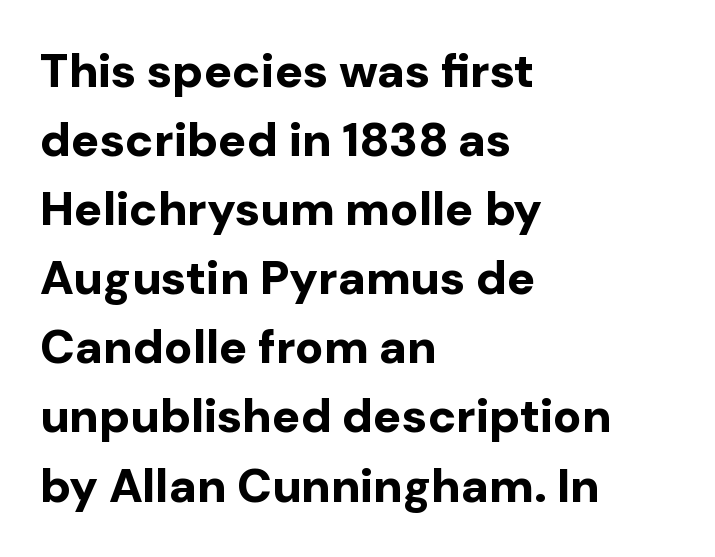
Q: Is the text bold? A: Yes.
Q: Is the text italic (slanted)? A: No, it is upright.
Q: Is the typeface a serif or a sans-serif typeface? A: Sans-serif.
Q: Is the text underlined? A: No.
Q: How is the paragraph aligned? A: Left-aligned.
Q: Is the spacing between letters normal or unusually wide? A: Normal.
Q: Is the spacing between lines tight, normal or loose? A: Normal.
Q: Width (condensed, normal, or wide)? A: Normal.
Q: Stroke contrast? A: Low.
Q: x-height? A: Medium.
Q: Monospaced? A: No.
